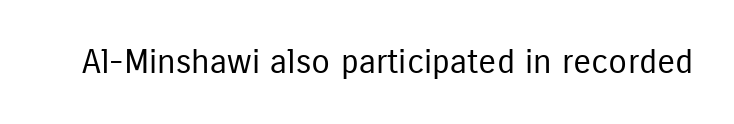
{"serif": "no", "italic": "no", "bold": "no", "weight": "regular", "width": "condensed", "stroke_contrast": "low", "x_height": "medium", "monospaced": "no", "underline": "no", "letter_spacing": "normal", "letter_spacing_em": 0.0, "glyph_px": 34}
